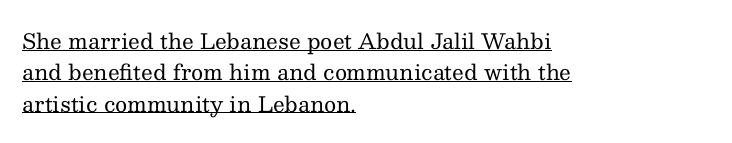
The image shows 21 px text type, upright; set left-aligned, normal line spacing (1.49x), normal letter spacing, underlined.
